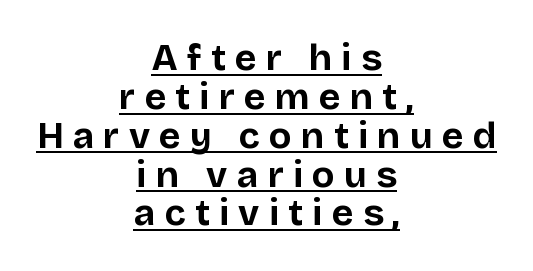
{"serif": "no", "italic": "no", "bold": "yes", "weight": "bold", "width": "normal", "stroke_contrast": "low", "x_height": "large", "monospaced": "no", "underline": "yes", "align": "center", "line_spacing": "tight", "line_spacing_ratio": 1.05, "letter_spacing": "wide", "letter_spacing_em": 0.25, "glyph_px": 37}
